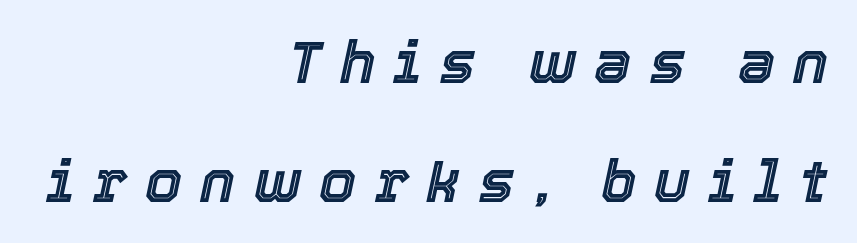
{"italic": "yes", "lean": "right", "slant_degrees": 12, "width": "normal", "x_height": "medium", "monospaced": "no", "underline": "no", "align": "right", "line_spacing": "loose", "line_spacing_ratio": 2.01, "letter_spacing": "wide", "letter_spacing_em": 0.31, "glyph_px": 59}
